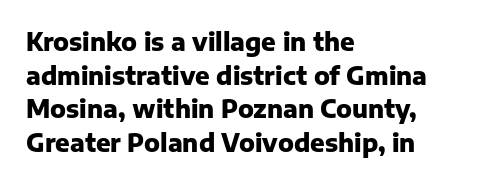
The image shows 24 px bold type, upright; set left-aligned, normal line spacing (1.4x), normal letter spacing, not underlined.
